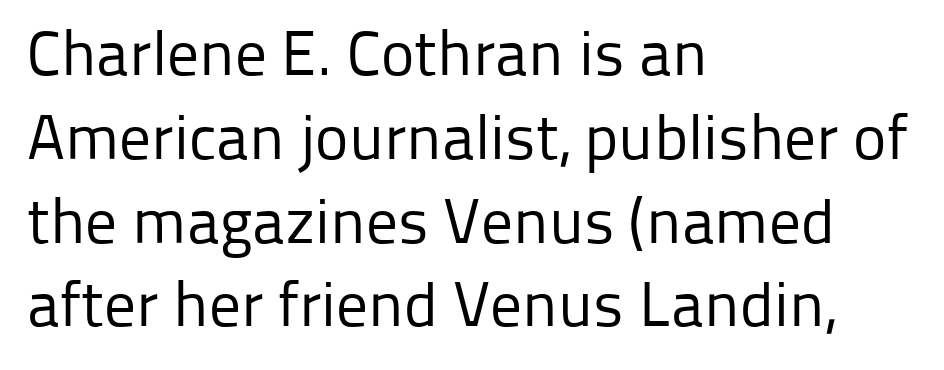
Bold? No — there's no thickening of the strokes. How are the letters spaced? Ordinarily, with no added tracking. Quick note: not italic, upright. Glance below the letters and you will spot only blank space.
